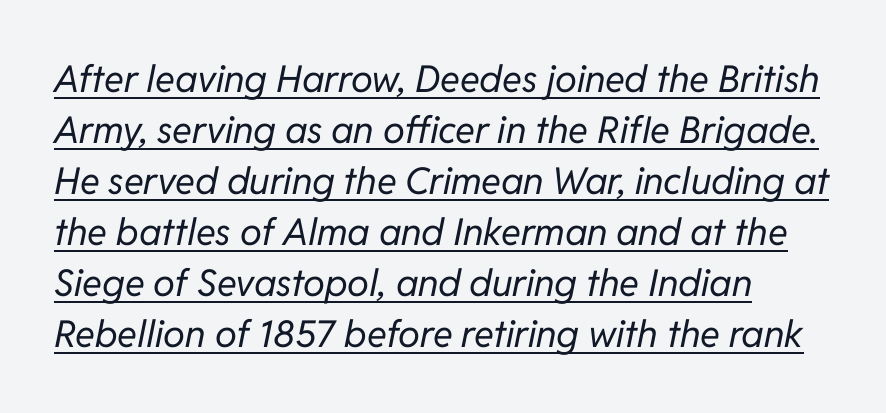
{"italic": "yes", "lean": "right", "slant_degrees": 11, "bold": "no", "weight": "regular", "width": "normal", "stroke_contrast": "low", "x_height": "medium", "monospaced": "no", "underline": "yes", "align": "left", "line_spacing": "normal", "line_spacing_ratio": 1.38, "letter_spacing": "normal", "letter_spacing_em": 0.0, "glyph_px": 37}
